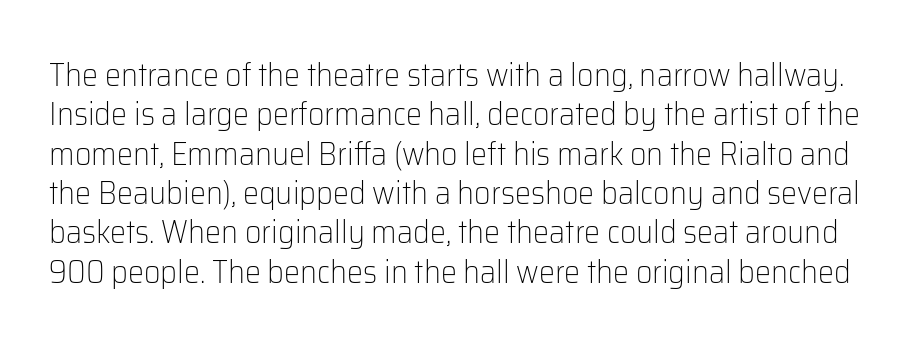
The image shows 32 px light sans-serif type, upright; set line spacing 1.23x, normal letter spacing, not underlined; low stroke contrast and a medium x-height.
